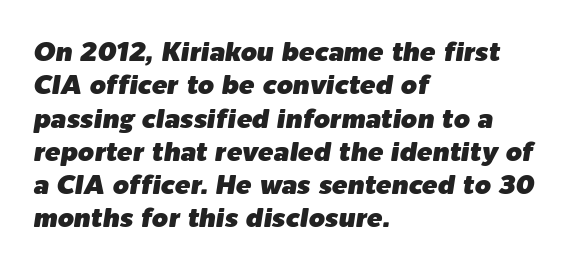
Q: Is the text italic (slanted)? A: Yes, it leans right by about 9 degrees.
Q: Is the text underlined? A: No.
Q: How is the paragraph aligned? A: Left-aligned.
Q: Is the spacing between letters normal or unusually wide? A: Normal.
Q: Is the spacing between lines tight, normal or loose? A: Normal.
